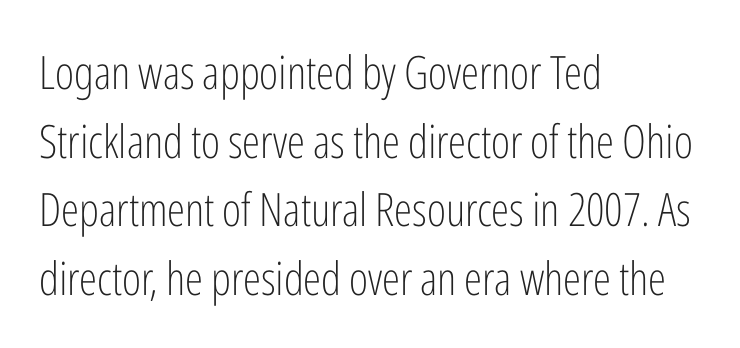
The image shows 46 px light, condensed sans-serif type, upright; set left-aligned, normal line spacing (1.49x), normal letter spacing, not underlined; low stroke contrast and a medium x-height.
